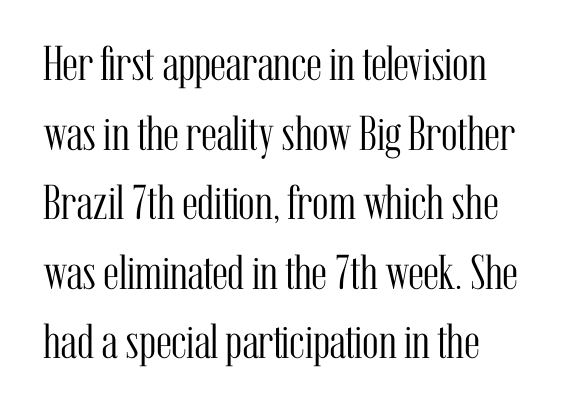
{"serif": "yes", "italic": "no", "bold": "no", "weight": "light", "width": "condensed", "stroke_contrast": "medium", "x_height": "medium", "monospaced": "no", "underline": "no", "align": "left", "line_spacing": "normal", "line_spacing_ratio": 1.42, "letter_spacing": "normal", "letter_spacing_em": 0.0, "glyph_px": 49}
